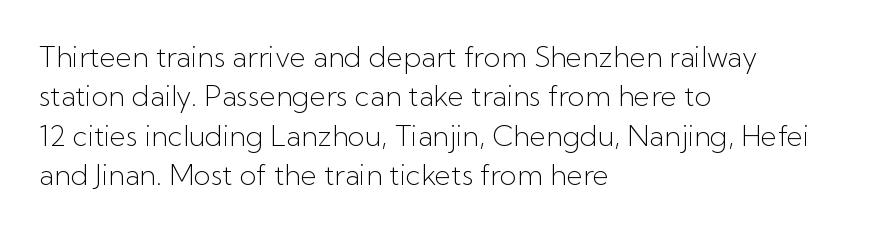
Do the characters align in a grid? No, the font is proportional. Unmarked baselines from the first word to the last. The face looks like a standard text weight, possibly lighter. Does the copy run flush right? No — it runs flush left.
